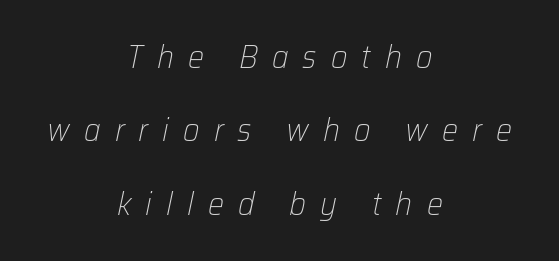
{"italic": "yes", "lean": "right", "slant_degrees": 12, "bold": "no", "weight": "light", "width": "normal", "stroke_contrast": "low", "x_height": "medium", "monospaced": "no", "underline": "no", "align": "center", "line_spacing": "loose", "line_spacing_ratio": 2.29, "letter_spacing": "wide", "letter_spacing_em": 0.44, "glyph_px": 32}
